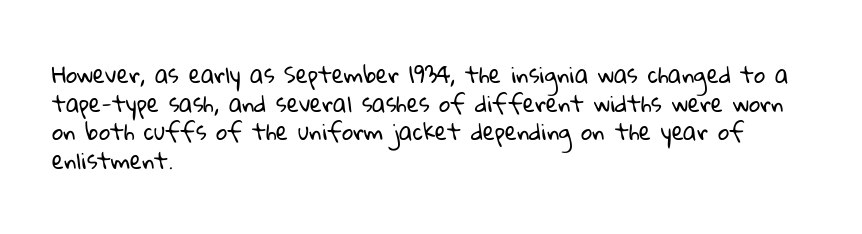
Characters follow at the spacing the type designer built in. These lines stack with their left ends in a neat column. The strip under each line holds only bare page. Each stroke keeps to a modest, everyday thickness or less.
